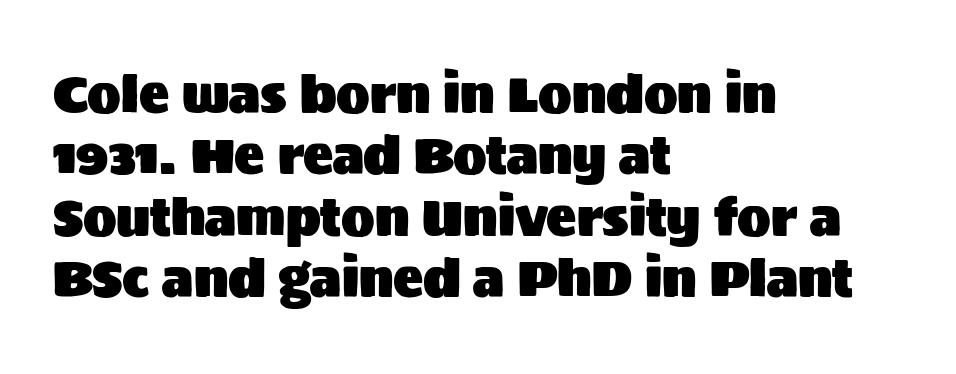
You could not count columns in this text — the font is proportionally spaced. The letterforms sit shoulder to shoulder at normal distance. Posture: upright roman. Descender tails drop into unmarked territory. Alignment: flush left.
